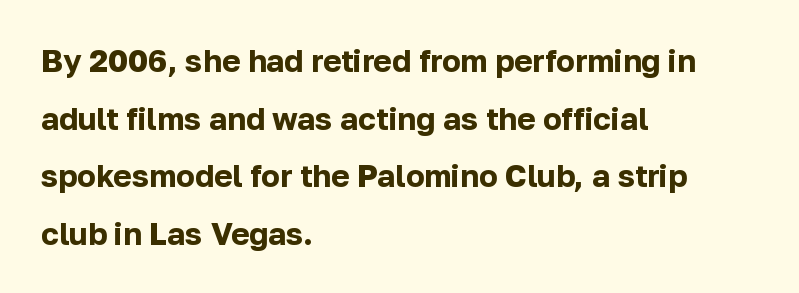
{"serif": "no", "italic": "no", "bold": "yes", "weight": "bold", "width": "normal", "stroke_contrast": "low", "x_height": "medium", "monospaced": "no", "underline": "no", "align": "left", "line_spacing_ratio": 1.86, "letter_spacing": "normal", "letter_spacing_em": 0.0, "glyph_px": 31}
